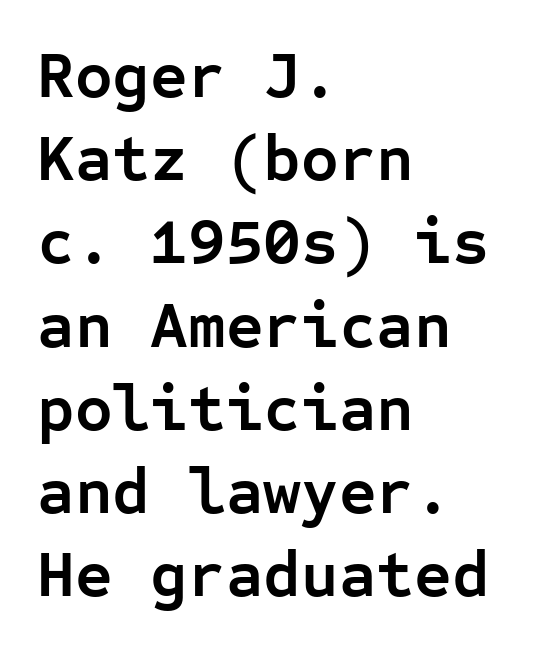
The image shows 65 px semibold sans-serif type, upright, monospaced; set left-aligned, normal line spacing (1.28x), normal letter spacing, not underlined; low stroke contrast and a medium x-height.
